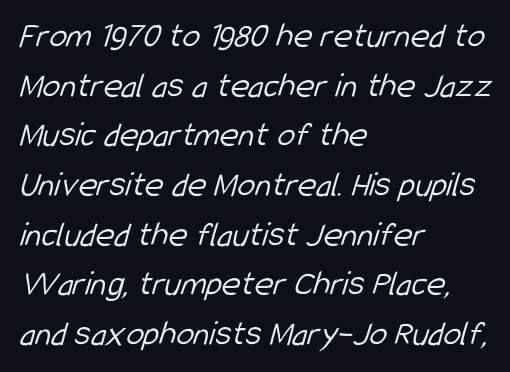
The rendering keeps characters at their native spacing. If you measured baseline to baseline, you'd find a middling distance. The font family rendered here belongs to the sans-serif group. Horizontal alignment here is leftward, the default for most running prose. Is the stroke heavy? The answer is a plain regular-or-lighter. The baseline area is clear.
